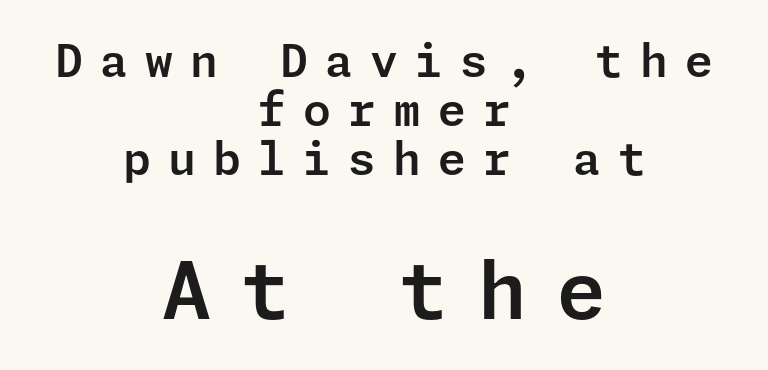
{"serif": "no", "italic": "no", "width": "normal", "stroke_contrast": "low", "x_height": "medium", "underline": "no", "align": "center", "line_spacing": "tight", "line_spacing_ratio": 1.09, "letter_spacing": "wide", "letter_spacing_em": 0.38, "larger_block": "second", "size_ratio": 1.76, "glyph_px": 79}
